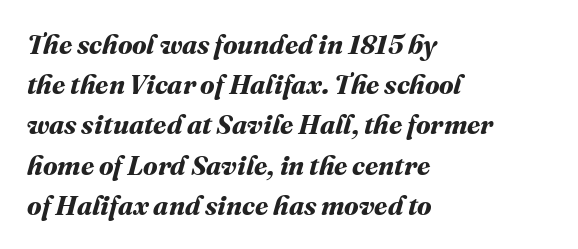
The image shows 27 px bold type; set left-aligned, normal line spacing (1.49x), normal letter spacing, not underlined.
